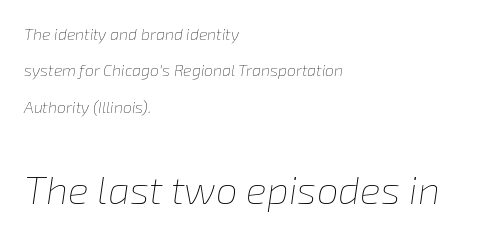
{"italic": "yes", "lean": "right", "slant_degrees": 8, "bold": "no", "weight": "thin", "width": "normal", "stroke_contrast": "low", "x_height": "medium", "monospaced": "no", "underline": "no", "align": "left", "line_spacing": "loose", "line_spacing_ratio": 2.28, "letter_spacing": "normal", "letter_spacing_em": 0.0, "larger_block": "second", "size_ratio": 2.44, "glyph_px": 39}
